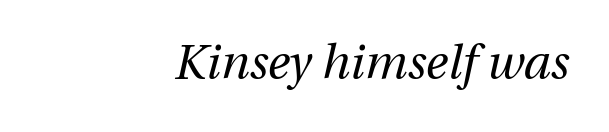
The image shows 47 px regular-weight type, italic (leaning right); set right-aligned, normal letter spacing, not underlined; medium stroke contrast and a medium x-height.
